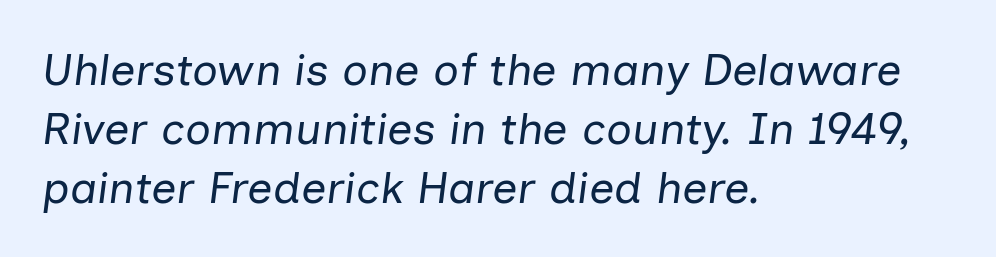
The image shows 45 px regular-weight type, italic (leaning right); set left-aligned, normal line spacing (1.31x), normal letter spacing, not underlined; low stroke contrast and a medium x-height.
